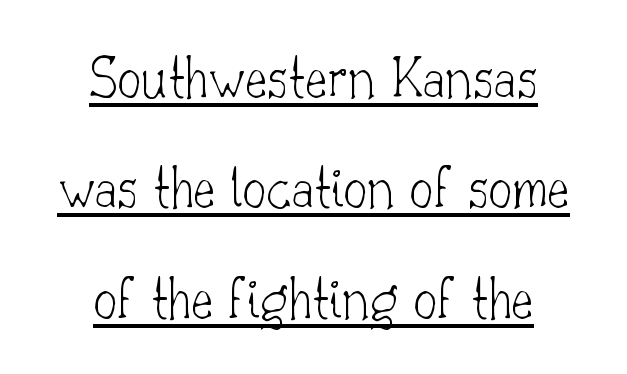
Q: Is the text bold? A: No.
Q: Is the text italic (slanted)? A: No, it is upright.
Q: Is the typeface a serif or a sans-serif typeface? A: Serif.
Q: Is the text underlined? A: Yes.
Q: How is the paragraph aligned? A: Centered.
Q: Is the spacing between letters normal or unusually wide? A: Normal.
Q: Width (condensed, normal, or wide)? A: Normal.
Q: Stroke contrast? A: Low.
Q: x-height? A: Small.
Q: Monospaced? A: No.
